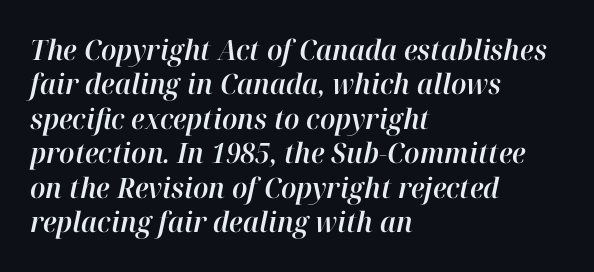
The passage is arranged the way most books set body copy — flush left. The rendering uses natural spacing where letterforms have individual widths. This rendering leaves character spacing at its baseline value. Check under the words: just untouched page. There's an unmistakable incline to the writing here.
